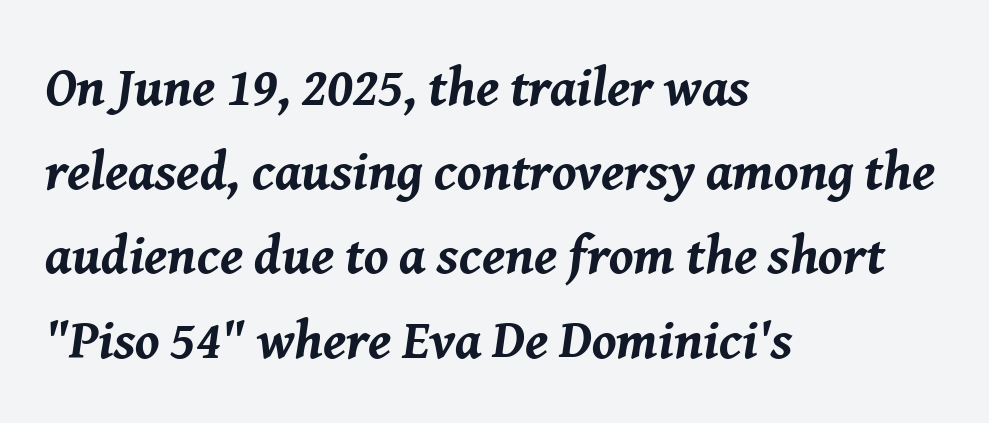
{"italic": "yes", "lean": "right", "slant_degrees": 8, "bold": "yes", "weight": "bold", "width": "normal", "stroke_contrast": "medium", "x_height": "medium", "monospaced": "no", "underline": "no", "align": "left", "line_spacing": "normal", "line_spacing_ratio": 1.56, "letter_spacing": "normal", "letter_spacing_em": 0.0, "glyph_px": 54}
